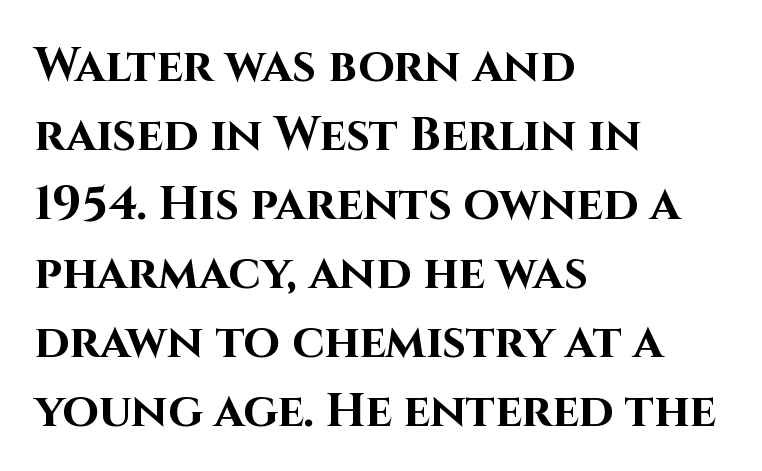
Summary of weight: heavy, a full bold. The designer left line spacing at the default. Only glyphs here, with clear space below each row. Here the designer chose a conventional face with non-uniform glyph widths. Examine the stroke ends and you'll find no serifs.
